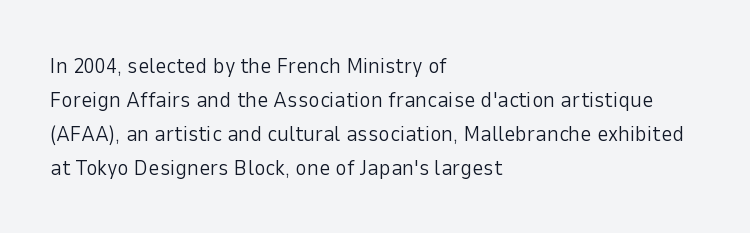
{"italic": "no", "bold": "no", "underline": "no", "align": "left", "line_spacing": "normal", "line_spacing_ratio": 1.54, "letter_spacing": "normal", "letter_spacing_em": 0.0, "glyph_px": 22}
